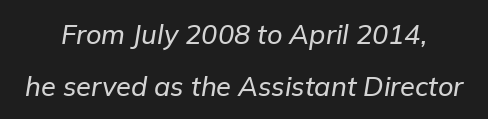
The image shows 27 px text type, italic (leaning right); set loose line spacing (1.92x), normal letter spacing, not underlined.
